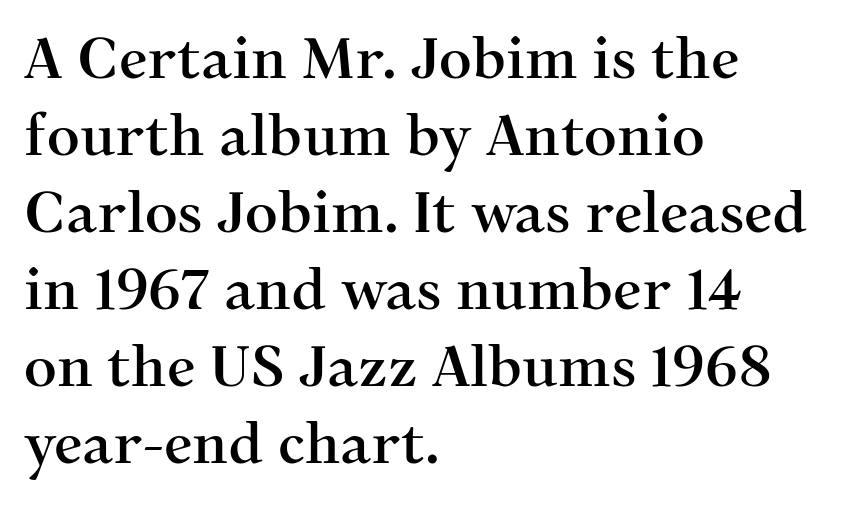
Q: Is the text italic (slanted)? A: No, it is upright.
Q: Is the typeface a serif or a sans-serif typeface? A: Serif.
Q: Is the text underlined? A: No.
Q: How is the paragraph aligned? A: Left-aligned.
Q: Is the spacing between letters normal or unusually wide? A: Normal.
Q: Is the spacing between lines tight, normal or loose? A: Normal.
Q: Width (condensed, normal, or wide)? A: Normal.
Q: Stroke contrast? A: Medium.
Q: x-height? A: Medium.
Q: Monospaced? A: No.
